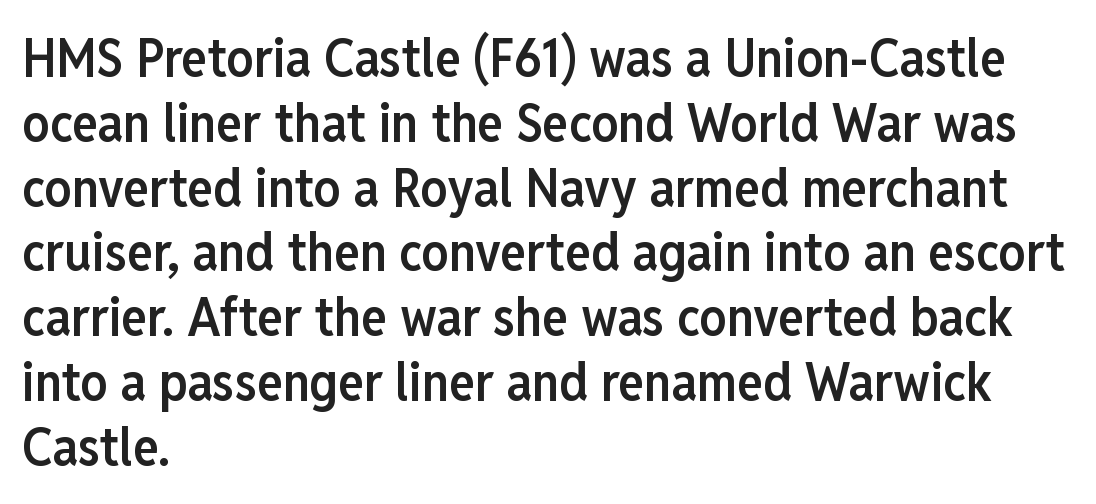
The image shows 54 px semibold, condensed sans-serif type, upright; set left-aligned, line spacing 1.2x, normal letter spacing, not underlined; low stroke contrast and a medium x-height.
